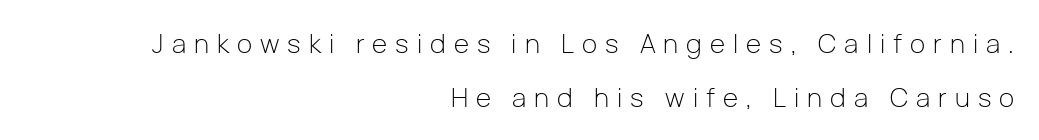
Leftover space on each line is placed entirely before the opening word. Every stem runs plumb, perpendicular to the baseline. A typesetter would call this heavily tracked-out type. The font sits on the lighter half of the weight spectrum, regular included. Horizontal bands of white between lines are thick stripes.
